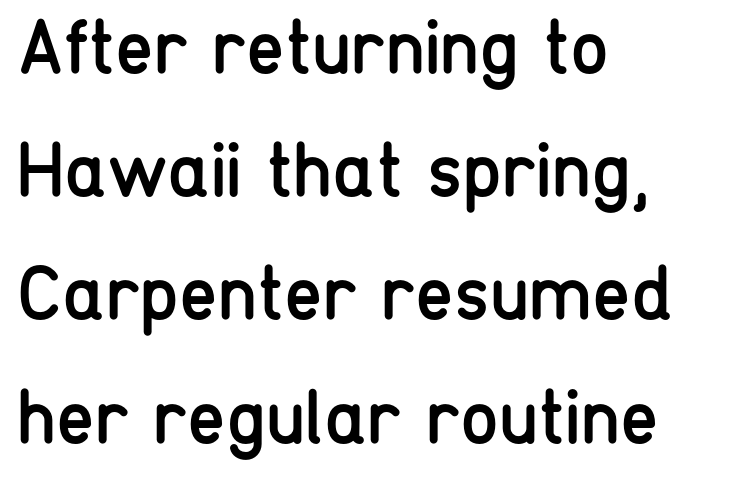
Q: Is the text bold? A: No.
Q: Is the text italic (slanted)? A: No, it is upright.
Q: Is the typeface a serif or a sans-serif typeface? A: Sans-serif.
Q: Is the text underlined? A: No.
Q: How is the paragraph aligned? A: Left-aligned.
Q: Is the spacing between letters normal or unusually wide? A: Normal.
Q: Is the spacing between lines tight, normal or loose? A: Normal.
Q: Width (condensed, normal, or wide)? A: Condensed.
Q: Stroke contrast? A: Low.
Q: x-height? A: Medium.
Q: Monospaced? A: No.
